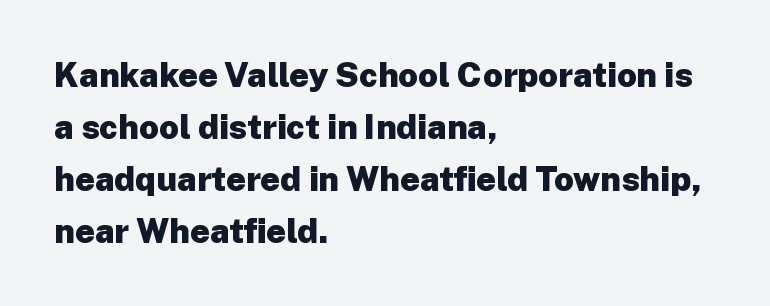
{"serif": "no", "italic": "no", "bold": "yes", "weight": "heavy", "width": "normal", "stroke_contrast": "low", "x_height": "medium", "monospaced": "no", "underline": "no", "align": "left", "line_spacing": "normal", "line_spacing_ratio": 1.53, "letter_spacing": "normal", "letter_spacing_em": 0.0, "glyph_px": 34}
